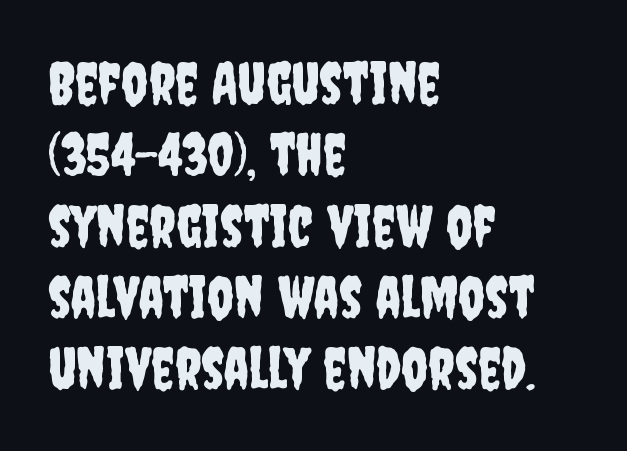
The image shows 58 px condensed sans-serif type, upright; set left-aligned, line spacing 1.23x, normal letter spacing, not underlined; low stroke contrast and a large x-height.
